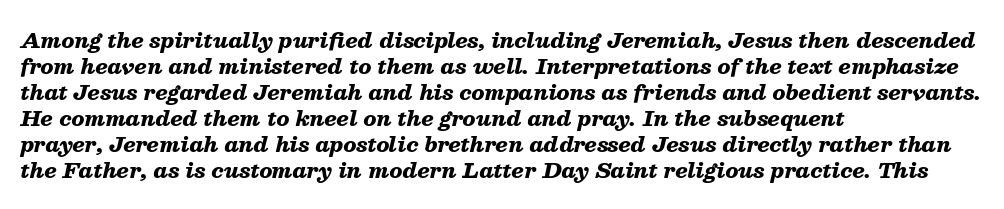
The image shows 21 px bold type, italic (leaning right); set left-aligned, line spacing 1.24x, normal letter spacing, not underlined.
